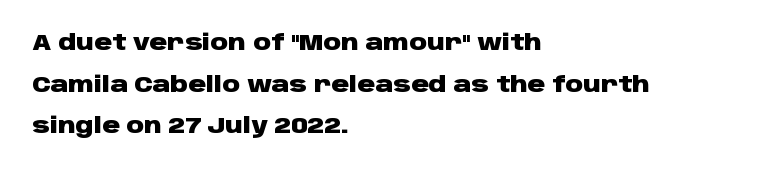
The strip under each line holds only bare page. Tall strokes in this sample are plumb rather than angled. Typesetter's note: full bold, strokes at maximum text heaviness. The rag falls on the right side of this text block. The gaps between neighbouring characters are ordinary and unremarkable.
